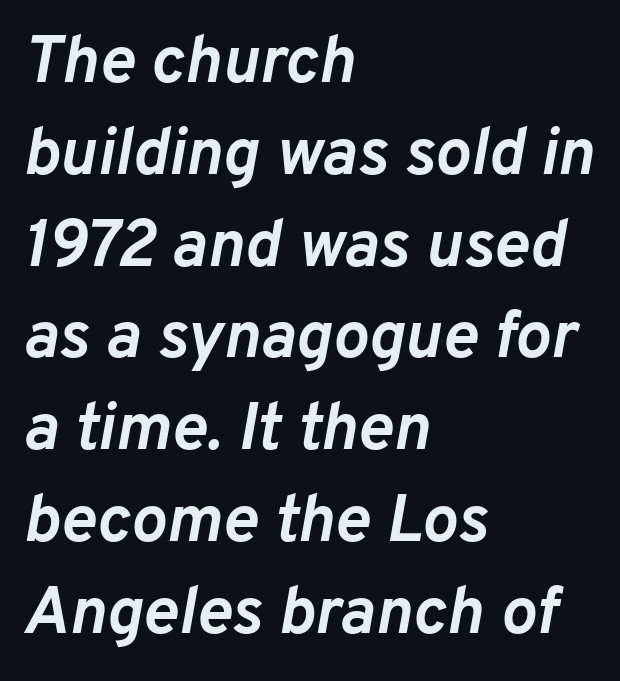
Q: Is the text bold? A: Yes.
Q: Is the text italic (slanted)? A: Yes, it leans right by about 10 degrees.
Q: Is the text underlined? A: No.
Q: How is the paragraph aligned? A: Left-aligned.
Q: Is the spacing between letters normal or unusually wide? A: Normal.
Q: Is the spacing between lines tight, normal or loose? A: Normal.
Q: Width (condensed, normal, or wide)? A: Normal.
Q: Stroke contrast? A: Low.
Q: x-height? A: Medium.
Q: Monospaced? A: No.
